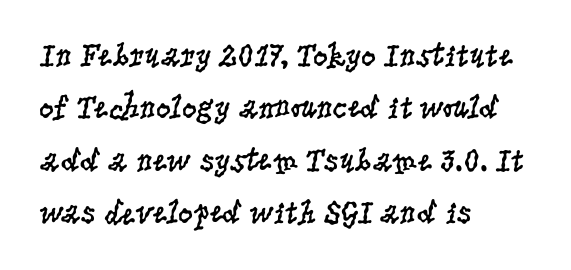
Q: Is the text bold? A: No.
Q: Is the typeface a serif or a sans-serif typeface? A: Serif.
Q: Is the text underlined? A: No.
Q: How is the paragraph aligned? A: Left-aligned.
Q: Is the spacing between letters normal or unusually wide? A: Normal.
Q: Is the spacing between lines tight, normal or loose? A: Normal.
Q: Width (condensed, normal, or wide)? A: Condensed.
Q: Stroke contrast? A: Low.
Q: x-height? A: Large.
Q: Monospaced? A: No.
